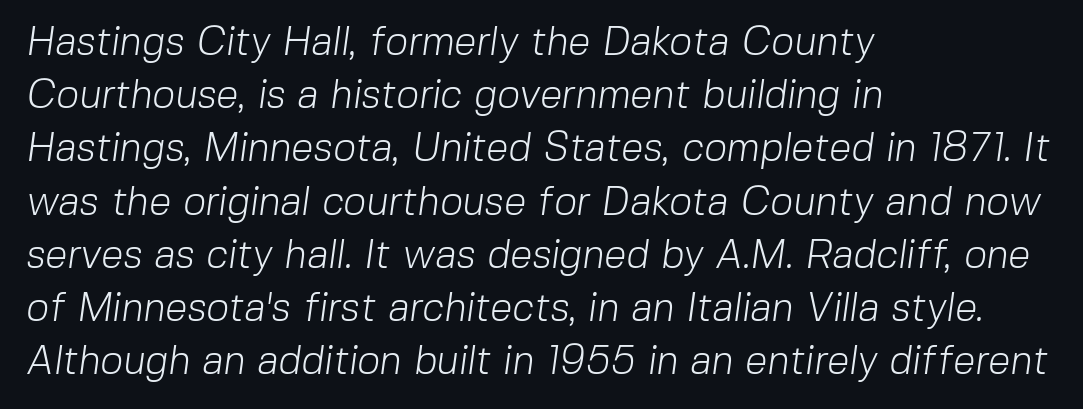
Q: Is the text bold? A: No.
Q: Is the typeface a serif or a sans-serif typeface? A: Sans-serif.
Q: Is the text underlined? A: No.
Q: How is the paragraph aligned? A: Left-aligned.
Q: Is the spacing between letters normal or unusually wide? A: Normal.
Q: Is the spacing between lines tight, normal or loose? A: Normal.
Q: Width (condensed, normal, or wide)? A: Normal.
Q: Stroke contrast? A: Low.
Q: x-height? A: Medium.
Q: Monospaced? A: No.
